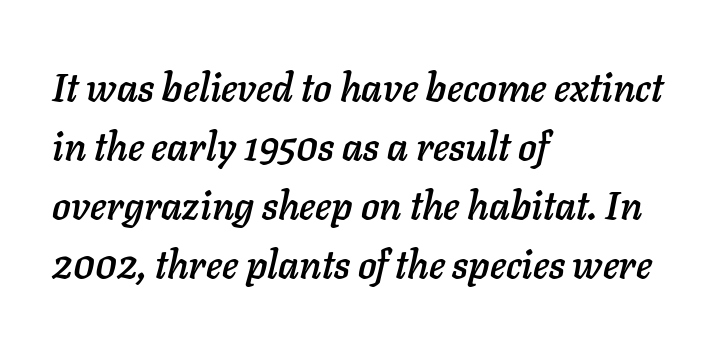
The image shows 39 px text type, italic (leaning right); set left-aligned, normal line spacing (1.51x), normal letter spacing, not underlined; low stroke contrast and a medium x-height.
